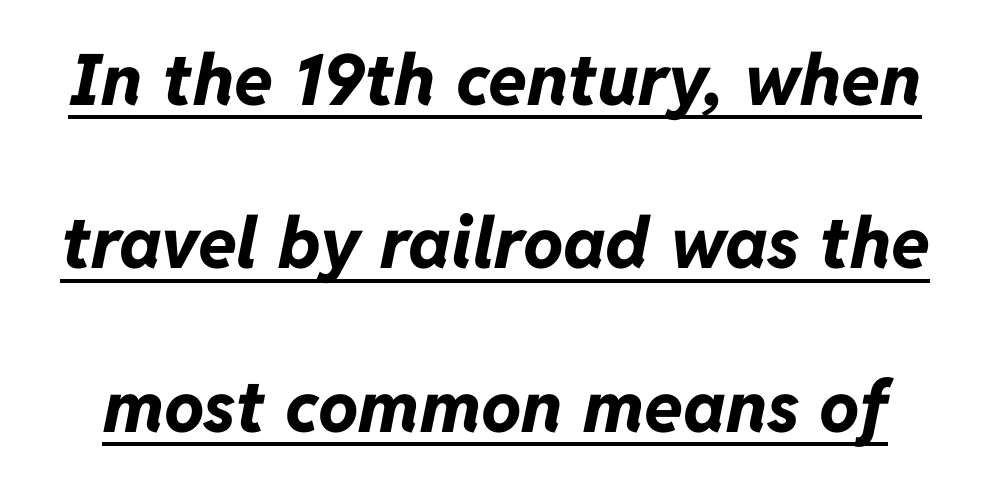
{"italic": "yes", "lean": "right", "slant_degrees": 11, "bold": "yes", "weight": "bold", "width": "normal", "stroke_contrast": "low", "x_height": "medium", "monospaced": "no", "underline": "yes", "line_spacing": "loose", "line_spacing_ratio": 2.3, "letter_spacing": "normal", "letter_spacing_em": 0.0, "glyph_px": 71}
